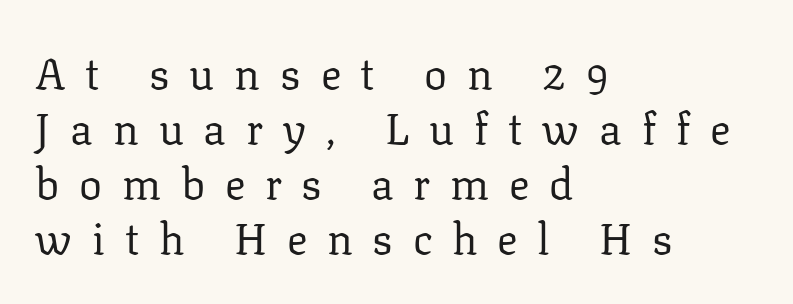
The image shows 43 px regular-weight serif type, upright; set left-aligned, normal line spacing (1.28x), unusually wide letter spacing (+0.46 em), not underlined; low stroke contrast and a medium x-height.
